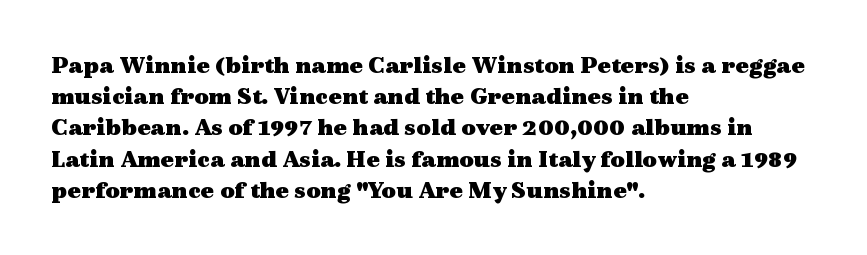
The image shows 25 px bold type, upright; set left-aligned, normal line spacing (1.25x), normal letter spacing, not underlined.
